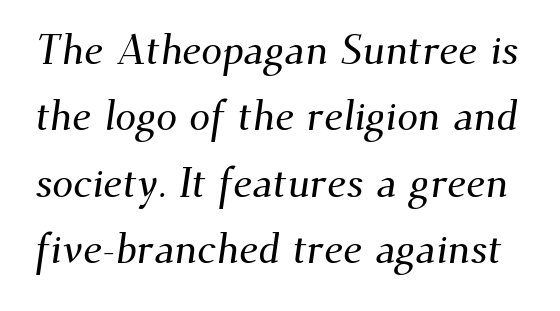
Q: Is the typeface a serif or a sans-serif typeface? A: Serif.
Q: Is the text underlined? A: No.
Q: Is the spacing between letters normal or unusually wide? A: Normal.
Q: Is the spacing between lines tight, normal or loose? A: Normal.
Q: Width (condensed, normal, or wide)? A: Normal.
Q: Stroke contrast? A: Medium.
Q: x-height? A: Small.
Q: Monospaced? A: No.
